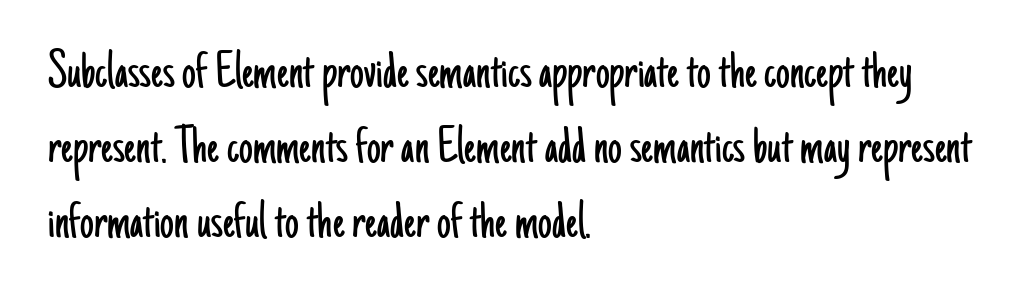
No chunkiness to these letters — they're not bold. Are there feet on the stems? There aren't — it's a sans. Students, observe: this is what conventionally led text looks like. Line starts are locked; line ends wander. Proportional: the letters do not fall into vertical columns.
